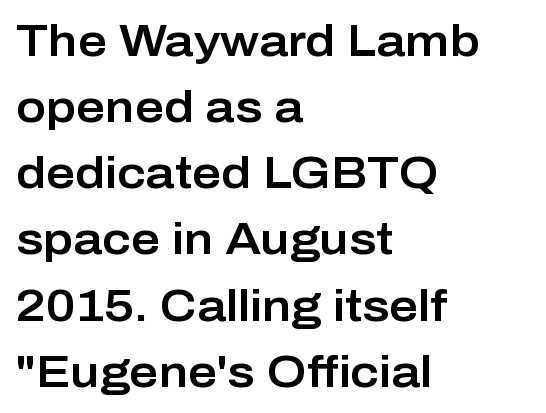
Q: Is the text italic (slanted)? A: No, it is upright.
Q: Is the typeface a serif or a sans-serif typeface? A: Sans-serif.
Q: Is the text underlined? A: No.
Q: How is the paragraph aligned? A: Left-aligned.
Q: Is the spacing between letters normal or unusually wide? A: Normal.
Q: Is the spacing between lines tight, normal or loose? A: Normal.
Q: Width (condensed, normal, or wide)? A: Normal.
Q: Stroke contrast? A: Low.
Q: x-height? A: Medium.
Q: Monospaced? A: No.
